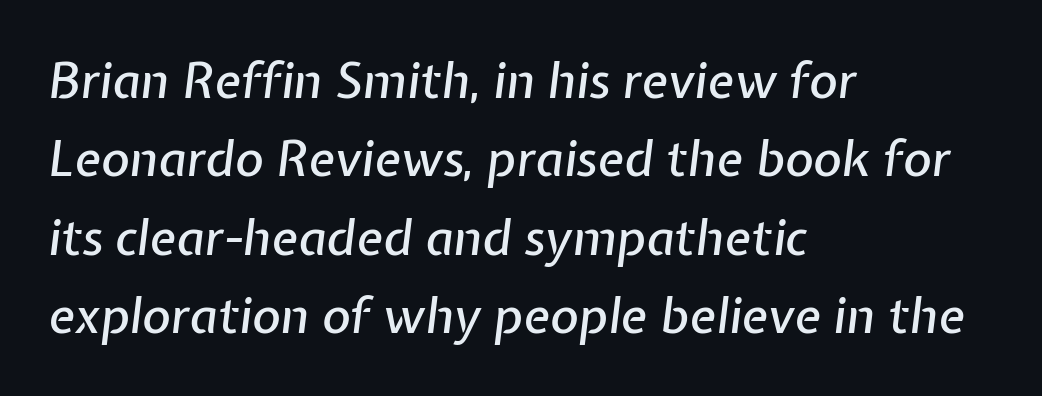
The image shows 49 px text type, italic (leaning right); set left-aligned, normal line spacing (1.6x), normal letter spacing, not underlined; low stroke contrast and a medium x-height.
